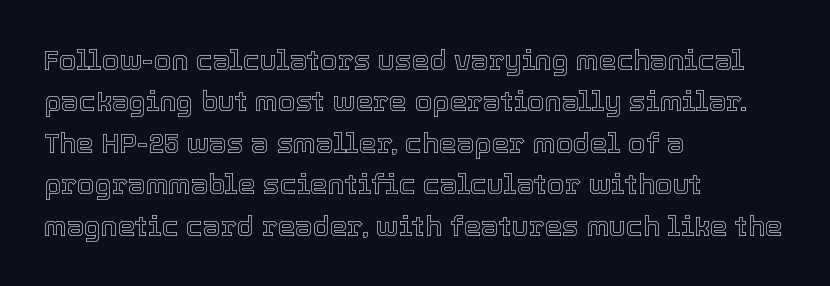
{"italic": "no", "width": "normal", "x_height": "medium", "monospaced": "no", "underline": "no", "align": "left", "line_spacing": "normal", "line_spacing_ratio": 1.48, "letter_spacing": "normal", "letter_spacing_em": 0.0, "glyph_px": 28}
